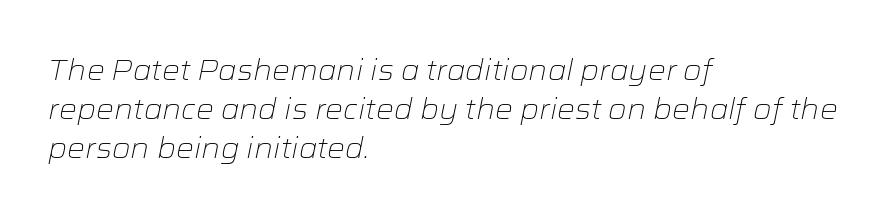
Q: Is the text bold? A: No.
Q: Is the text italic (slanted)? A: Yes, it leans right by about 12 degrees.
Q: Is the text underlined? A: No.
Q: How is the paragraph aligned? A: Left-aligned.
Q: Is the spacing between letters normal or unusually wide? A: Normal.
Q: Is the spacing between lines tight, normal or loose? A: Normal.
Q: Width (condensed, normal, or wide)? A: Wide.
Q: Stroke contrast? A: Low.
Q: x-height? A: Medium.
Q: Monospaced? A: No.
